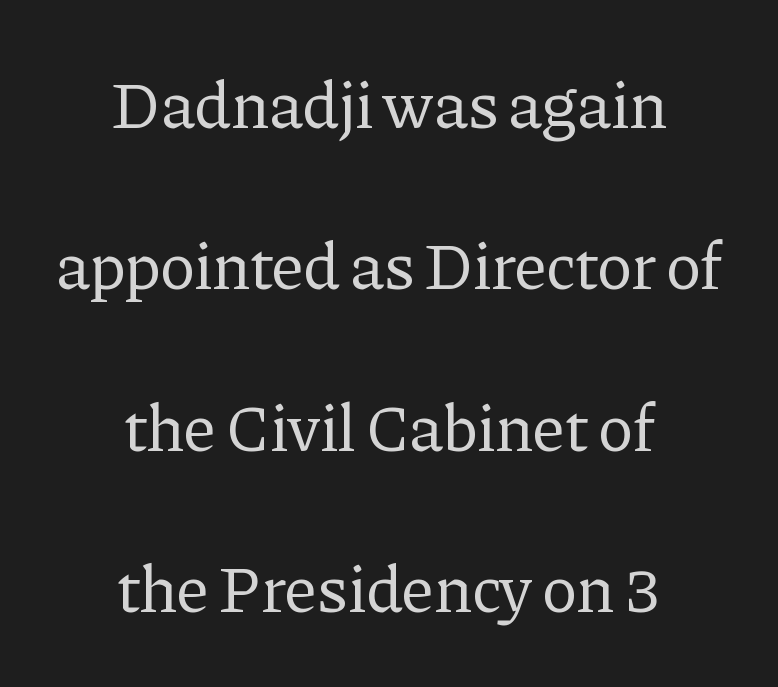
The image shows 67 px regular-weight serif type, upright; set centered, loose line spacing (2.41x), normal letter spacing, not underlined; low stroke contrast and a medium x-height.
